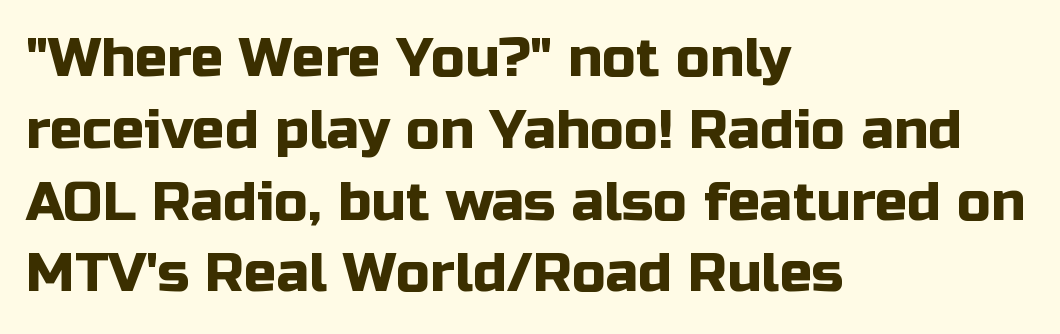
The image shows 54 px sans-serif type, upright; set left-aligned, normal line spacing (1.33x), normal letter spacing, not underlined; low stroke contrast and a medium x-height.
